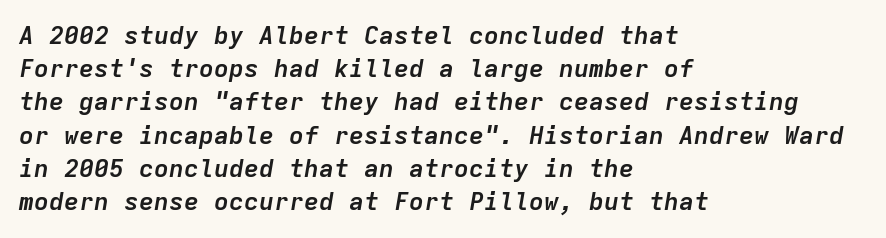
Q: Is the text bold? A: Yes.
Q: Is the text italic (slanted)? A: Yes, it leans right by about 9 degrees.
Q: Is the text underlined? A: No.
Q: How is the paragraph aligned? A: Left-aligned.
Q: Is the spacing between letters normal or unusually wide? A: Normal.
Q: Is the spacing between lines tight, normal or loose? A: Normal.
